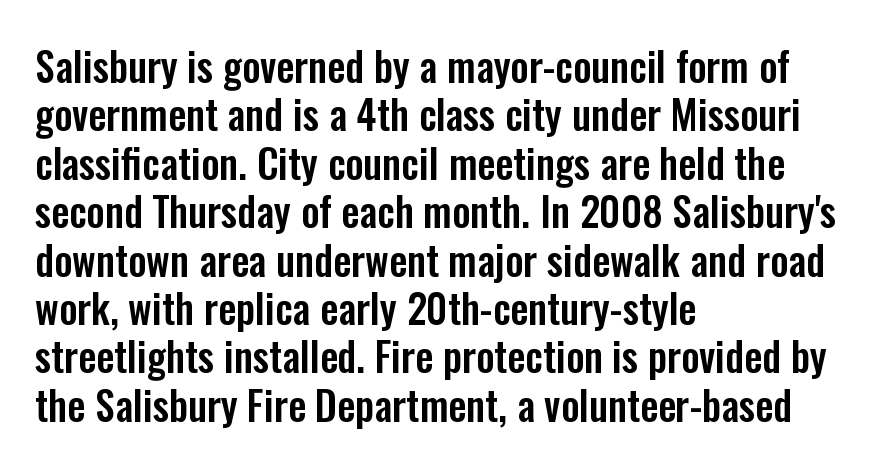
Q: Is the text italic (slanted)? A: No, it is upright.
Q: Is the typeface a serif or a sans-serif typeface? A: Sans-serif.
Q: Is the text underlined? A: No.
Q: How is the paragraph aligned? A: Left-aligned.
Q: Is the spacing between letters normal or unusually wide? A: Normal.
Q: Width (condensed, normal, or wide)? A: Condensed.
Q: Stroke contrast? A: Low.
Q: x-height? A: Medium.
Q: Monospaced? A: No.
